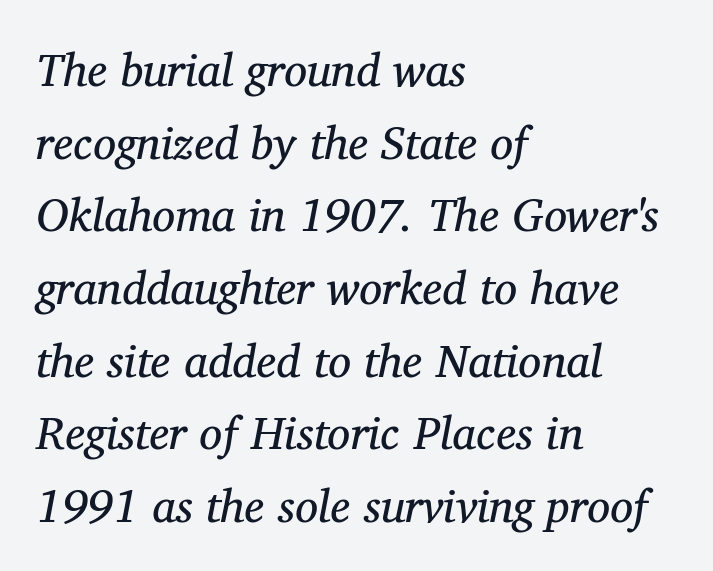
The image shows 46 px regular-weight serif type, italic (leaning right); set left-aligned, normal line spacing (1.58x), normal letter spacing, not underlined; medium stroke contrast and a medium x-height.
